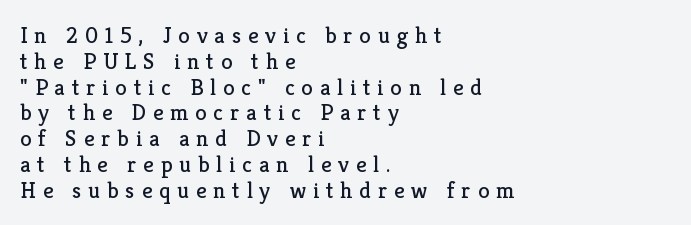
{"italic": "no", "bold": "no", "underline": "no", "align": "left", "line_spacing": "tight", "line_spacing_ratio": 1.12, "letter_spacing": "wide", "letter_spacing_em": 0.3, "glyph_px": 23}
